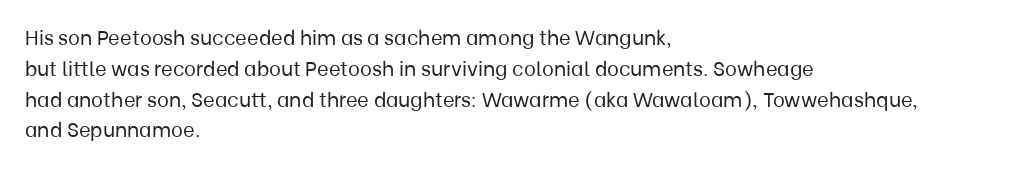
Q: Is the text bold? A: No.
Q: Is the text italic (slanted)? A: No, it is upright.
Q: Is the text underlined? A: No.
Q: How is the paragraph aligned? A: Left-aligned.
Q: Is the spacing between letters normal or unusually wide? A: Normal.
Q: Is the spacing between lines tight, normal or loose? A: Normal.
